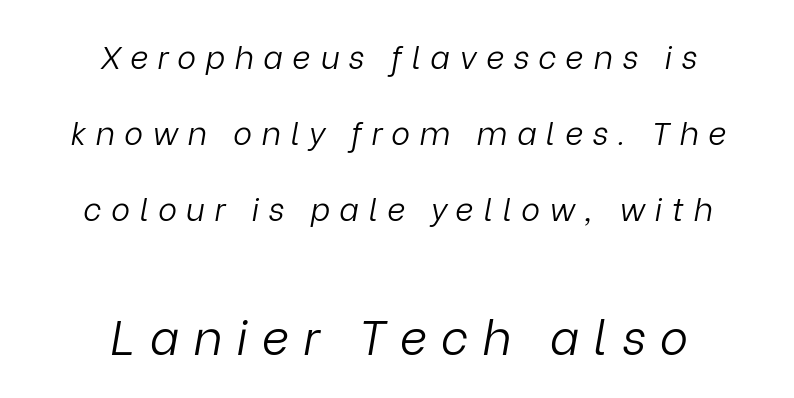
The image shows 48 px light type, italic (leaning right); set centered, loose line spacing (2.38x), unusually wide letter spacing (+0.29 em), not underlined; the second (bottom) block is 1.5x larger; low stroke contrast and a medium x-height.
